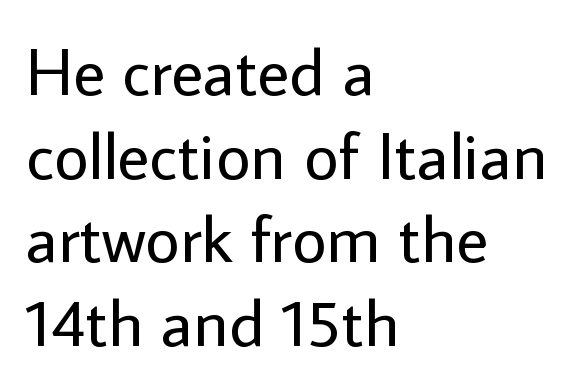
{"serif": "no", "italic": "no", "bold": "no", "weight": "regular", "width": "normal", "stroke_contrast": "low", "x_height": "medium", "monospaced": "no", "underline": "no", "align": "left", "line_spacing": "normal", "line_spacing_ratio": 1.25, "letter_spacing": "normal", "letter_spacing_em": 0.0, "glyph_px": 67}
